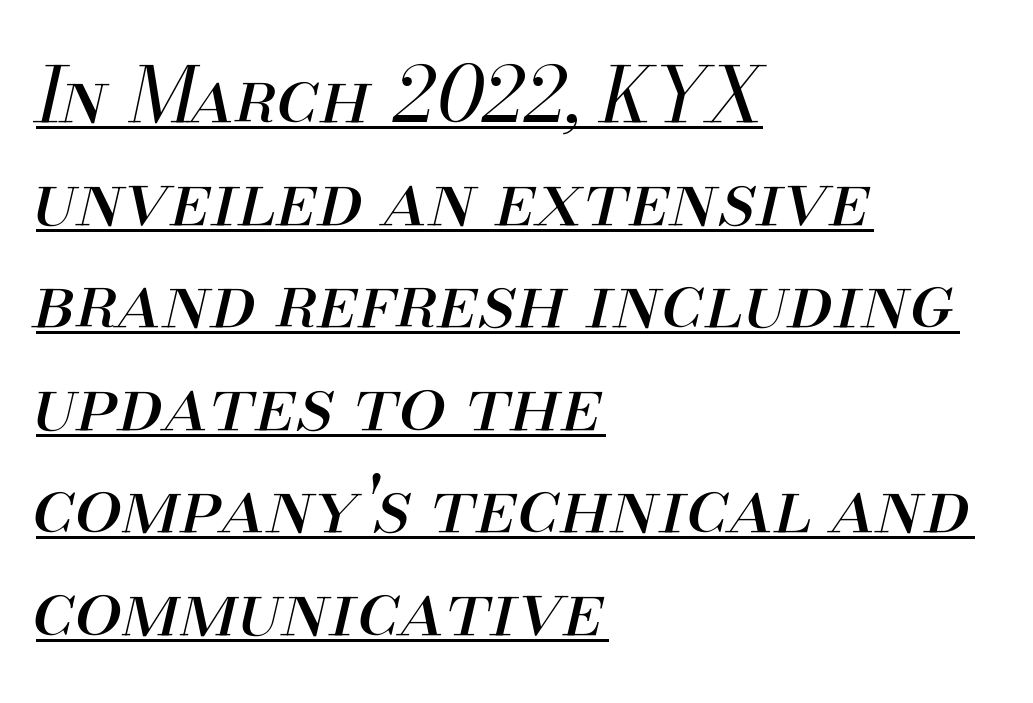
Does the leading feel generous? No, just average. The typeface has the unassuming heft of standard copy or less. Every character sits at an angle, as italics do. The paragraph shown leans on its left margin. Looks like regular typesetting: each glyph gets only the width it needs.
